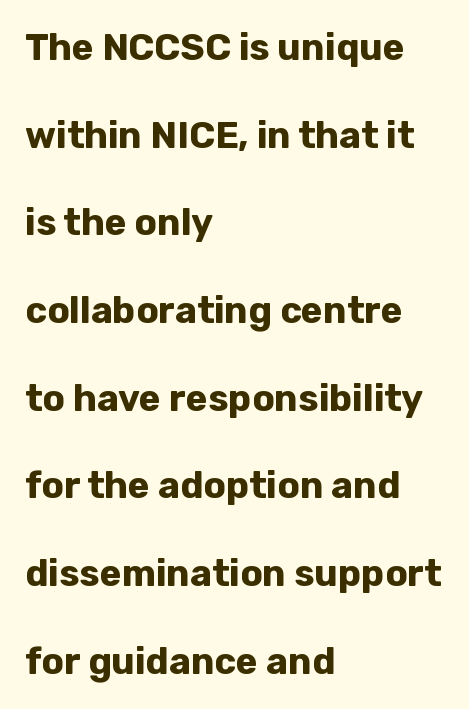
{"serif": "no", "italic": "no", "bold": "yes", "weight": "bold", "width": "normal", "stroke_contrast": "low", "x_height": "medium", "monospaced": "no", "underline": "no", "align": "left", "line_spacing": "loose", "line_spacing_ratio": 2.37, "letter_spacing": "normal", "letter_spacing_em": 0.0, "glyph_px": 37}
